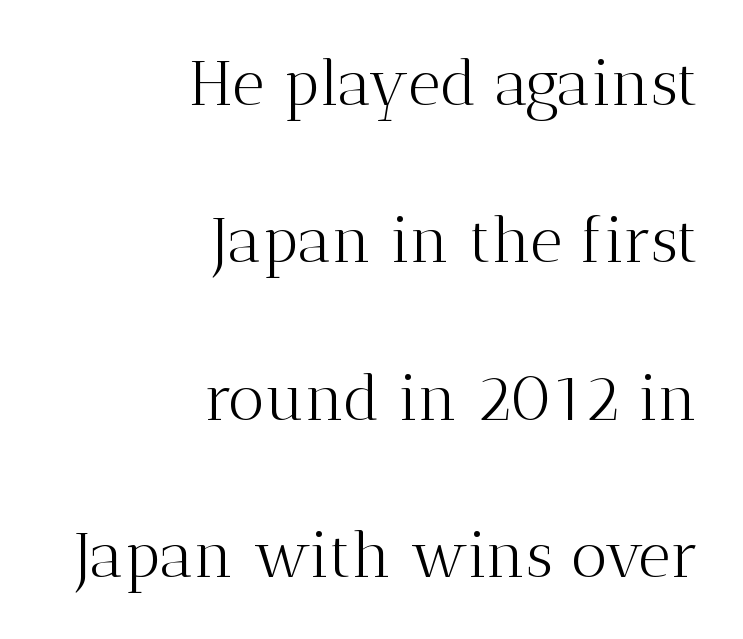
Character widths vary here, with narrow letters taking less room than wide ones. The passage shown is typeset with a serif family. The type sits square on the baseline with zero lean. Unmarked baselines from the first word to the last. Every row of glyphs terminates at an identical x-position on the right. The letters look calm and open, with moderate or lighter stems.
